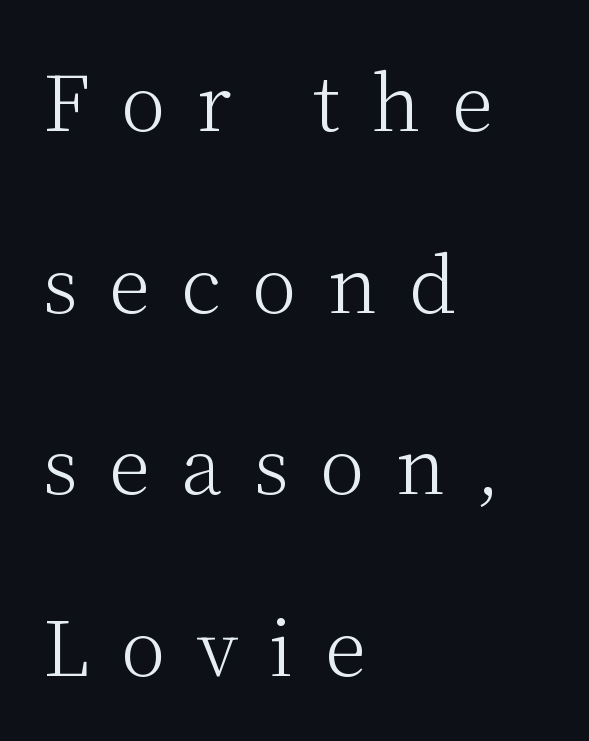
The image shows 76 px light serif type, upright; set left-aligned, loose line spacing (2.39x), unusually wide letter spacing (+0.41 em), not underlined; medium stroke contrast and a medium x-height.
